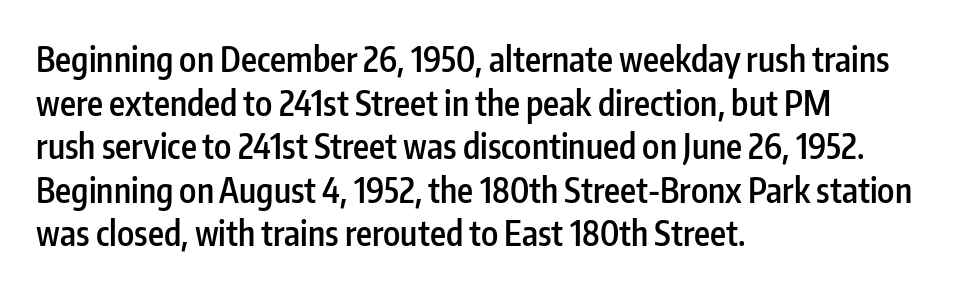
The image shows 34 px semibold, condensed sans-serif type, upright; set left-aligned, normal line spacing (1.28x), normal letter spacing, not underlined; low stroke contrast and a medium x-height.
